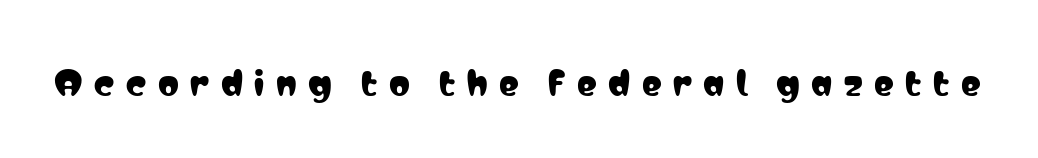
The image shows 33 px condensed sans-serif type, upright; set unusually wide letter spacing (+0.35 em), not underlined; low stroke contrast and a medium x-height.
